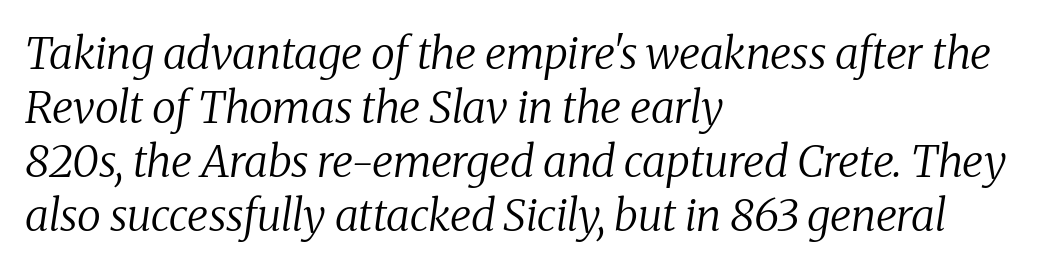
{"serif": "yes", "italic": "yes", "lean": "right", "slant_degrees": 8, "bold": "no", "weight": "regular", "width": "normal", "stroke_contrast": "medium", "x_height": "medium", "monospaced": "no", "underline": "no", "align": "left", "line_spacing_ratio": 1.23, "letter_spacing": "normal", "letter_spacing_em": 0.0, "glyph_px": 44}
